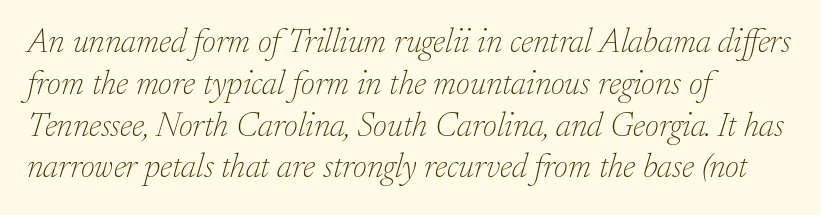
{"serif": "yes", "italic": "yes", "lean": "right", "slant_degrees": 17, "bold": "no", "weight": "thin", "width": "normal", "stroke_contrast": "low", "x_height": "small", "monospaced": "no", "underline": "no", "align": "left", "line_spacing_ratio": 1.23, "letter_spacing": "normal", "letter_spacing_em": 0.0, "glyph_px": 34}
